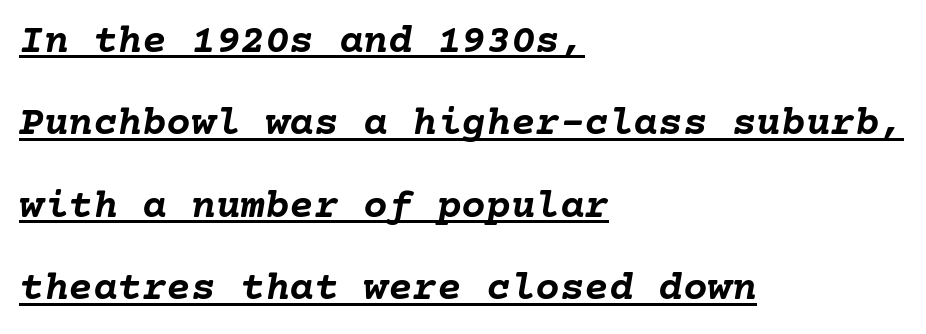
The font's italic variant was chosen for this text. This sample carries an underscore along the baseline area. This sample is left-justified, so line endings fall wherever the words run out. The line texture is even and compact thanks to regular tracking.
